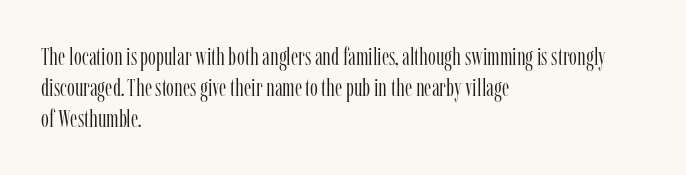
A light-to-regular cut is what we see here. Clear beneath every line of the passage. Vertical strokes here are truly vertical. The passage shown has conventional tracking throughout. Leftover space on each line is placed entirely after the last word.
